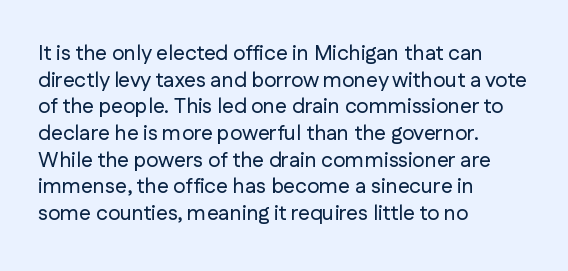
The image shows 21 px text type, upright; set left-aligned, normal line spacing (1.27x), normal letter spacing, not underlined.
